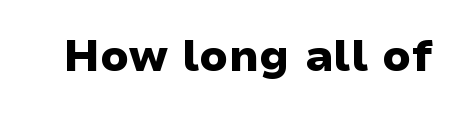
The image shows 44 px heavy, wide sans-serif type, upright; set normal letter spacing, not underlined; low stroke contrast and a medium x-height.
